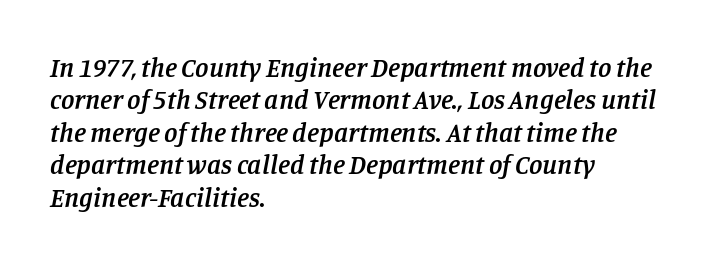
{"italic": "yes", "lean": "right", "slant_degrees": 11, "bold": "semi", "underline": "no", "align": "left", "line_spacing_ratio": 1.2, "letter_spacing": "normal", "letter_spacing_em": 0.0, "glyph_px": 27}
